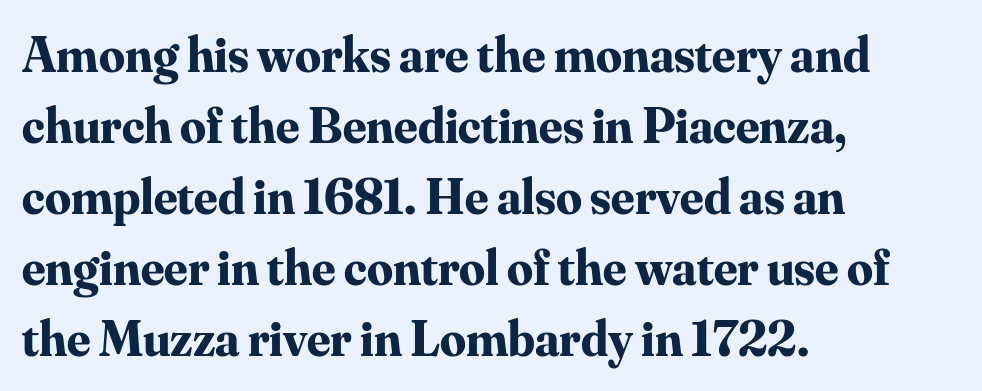
The image shows 51 px bold serif type, upright; set left-aligned, normal line spacing (1.39x), normal letter spacing, not underlined; medium stroke contrast and a small x-height.
